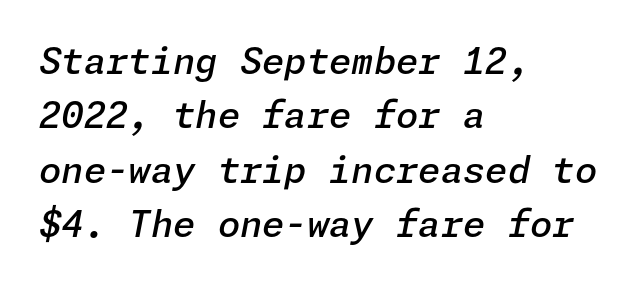
The image shows 36 px semibold type, italic (leaning right); set left-aligned, normal line spacing (1.51x), normal letter spacing, not underlined; low stroke contrast and a medium x-height.
